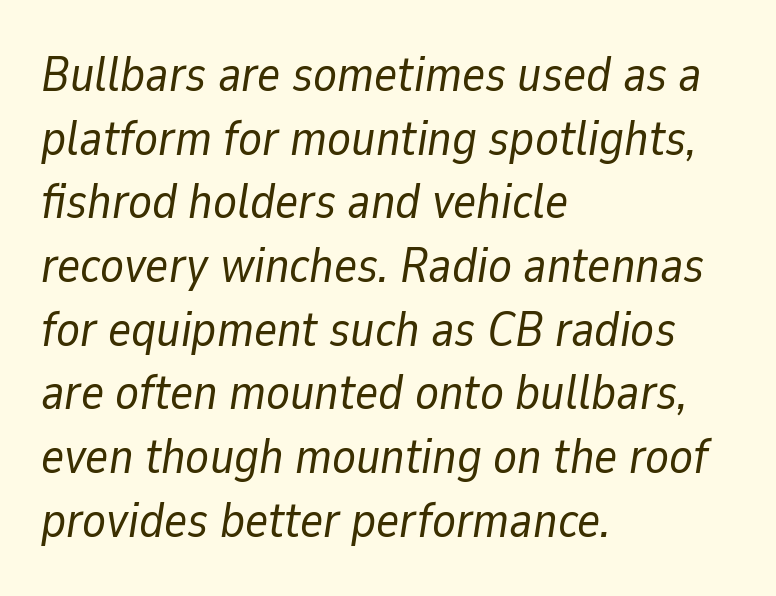
Every row of glyphs begins at an identical x-position on the left. Baseline-to-baseline distance is the conventional proportion of letter height. The letterforms sit shoulder to shoulder at normal distance. These glyphs show unthickened strokes, regular width or finer. Letters rest on an invisible, unmarked baseline.
